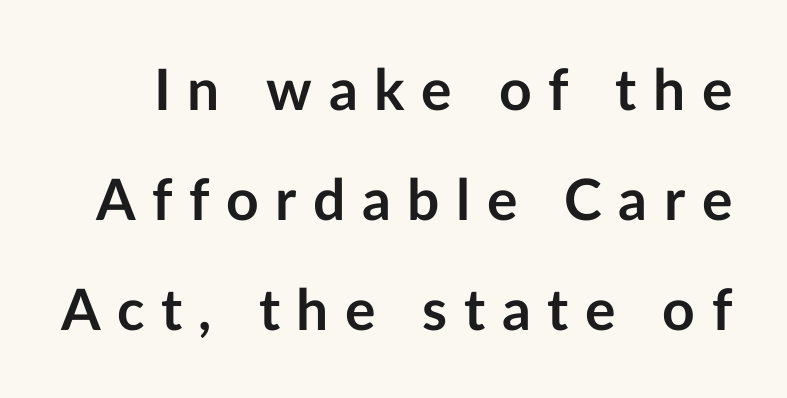
The image shows 57 px semibold sans-serif type, upright; set loose line spacing (1.93x), unusually wide letter spacing (+0.29 em), not underlined; low stroke contrast and a medium x-height.
